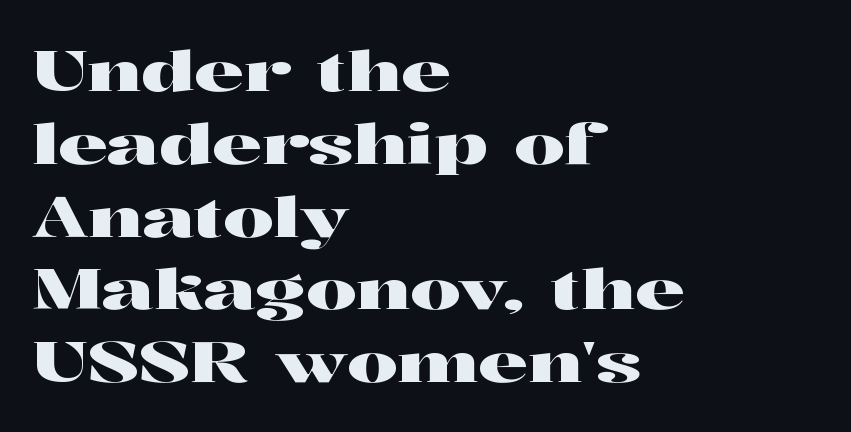
Q: Is the text italic (slanted)? A: No, it is upright.
Q: Is the typeface a serif or a sans-serif typeface? A: Serif.
Q: Is the text underlined? A: No.
Q: How is the paragraph aligned? A: Left-aligned.
Q: Is the spacing between letters normal or unusually wide? A: Normal.
Q: Is the spacing between lines tight, normal or loose? A: Normal.
Q: Width (condensed, normal, or wide)? A: Wide.
Q: Stroke contrast? A: High.
Q: x-height? A: Medium.
Q: Monospaced? A: No.
